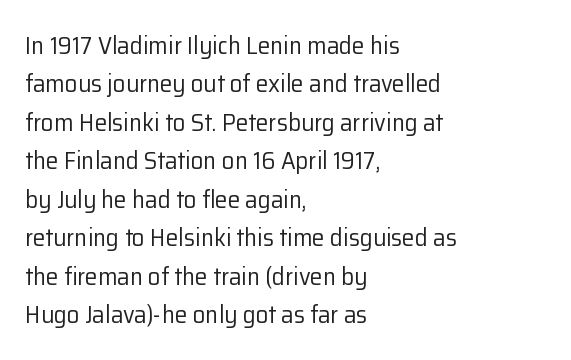
Q: Is the text bold? A: No.
Q: Is the text italic (slanted)? A: No, it is upright.
Q: Is the text underlined? A: No.
Q: How is the paragraph aligned? A: Left-aligned.
Q: Is the spacing between letters normal or unusually wide? A: Normal.
Q: Is the spacing between lines tight, normal or loose? A: Normal.
